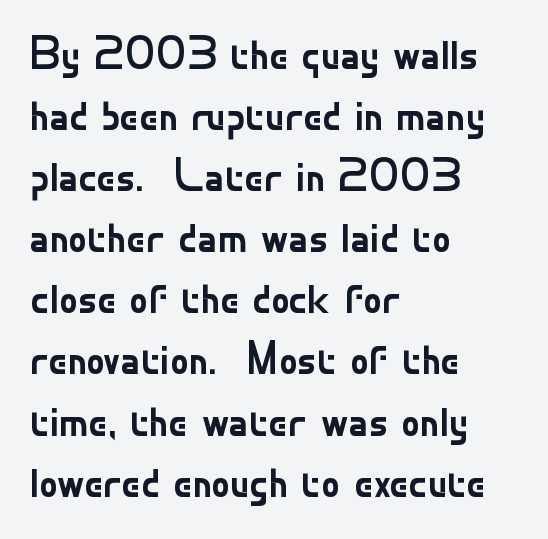
The image shows 47 px regular-weight sans-serif type, upright; set left-aligned, normal line spacing (1.3x), normal letter spacing, not underlined; low stroke contrast and a small x-height.
